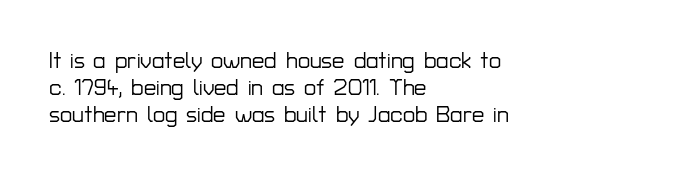
Q: Is the text italic (slanted)? A: No, it is upright.
Q: Is the text underlined? A: No.
Q: How is the paragraph aligned? A: Left-aligned.
Q: Is the spacing between letters normal or unusually wide? A: Normal.
